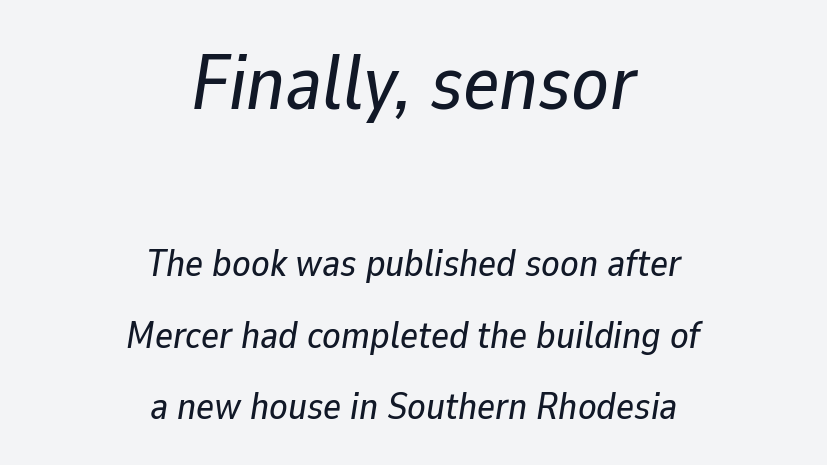
The image shows 77 px text type, italic (leaning right); set centered, line spacing 1.88x, normal letter spacing, not underlined; the first (top) block is 2.03x larger; low stroke contrast and a medium x-height.
